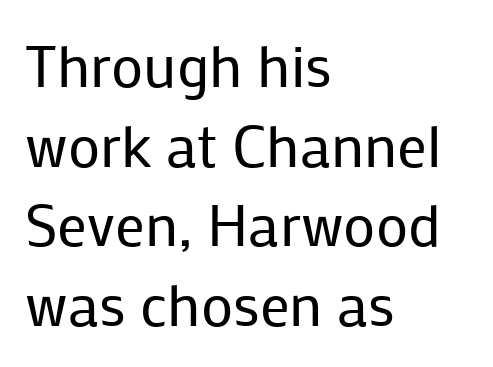
The image shows 59 px regular-weight sans-serif type, upright; set left-aligned, normal line spacing (1.35x), normal letter spacing, not underlined; low stroke contrast and a medium x-height.
